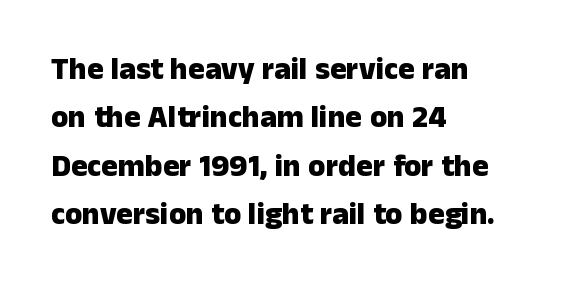
{"serif": "no", "italic": "no", "bold": "yes", "weight": "heavy", "width": "normal", "stroke_contrast": "low", "x_height": "medium", "monospaced": "no", "underline": "no", "align": "left", "line_spacing": "normal", "line_spacing_ratio": 1.56, "letter_spacing": "normal", "letter_spacing_em": 0.0, "glyph_px": 31}
